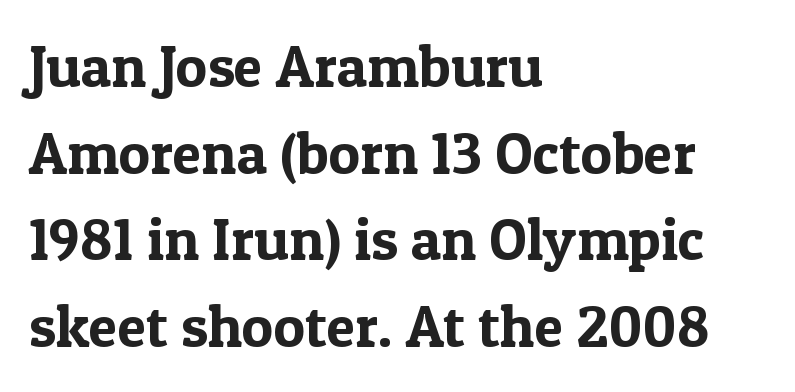
The image shows 59 px serif type, upright; set left-aligned, normal line spacing (1.47x), normal letter spacing, not underlined; a medium x-height.
